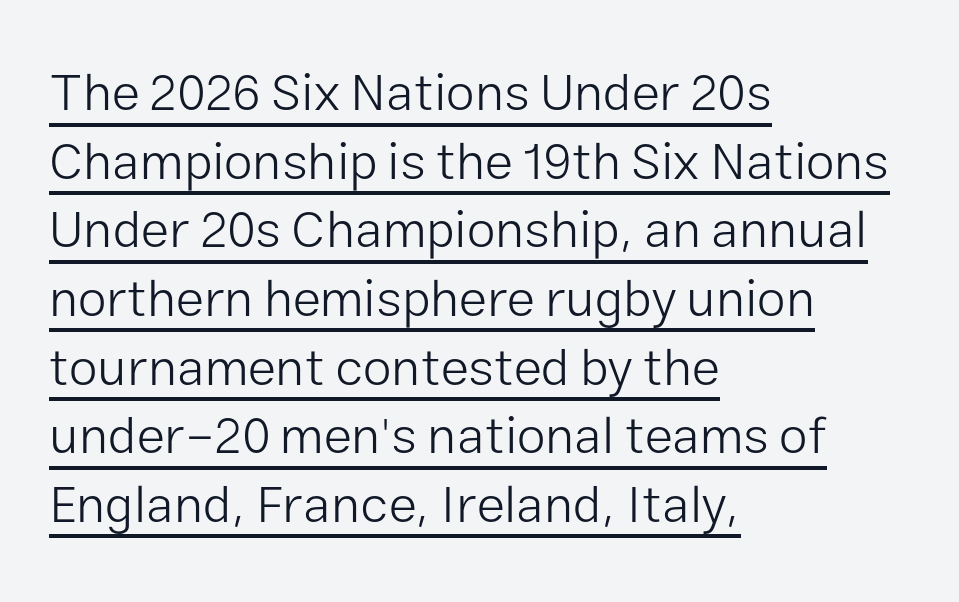
The image shows 52 px light sans-serif type, upright; set left-aligned, normal line spacing (1.32x), normal letter spacing, underlined; low stroke contrast and a medium x-height.
